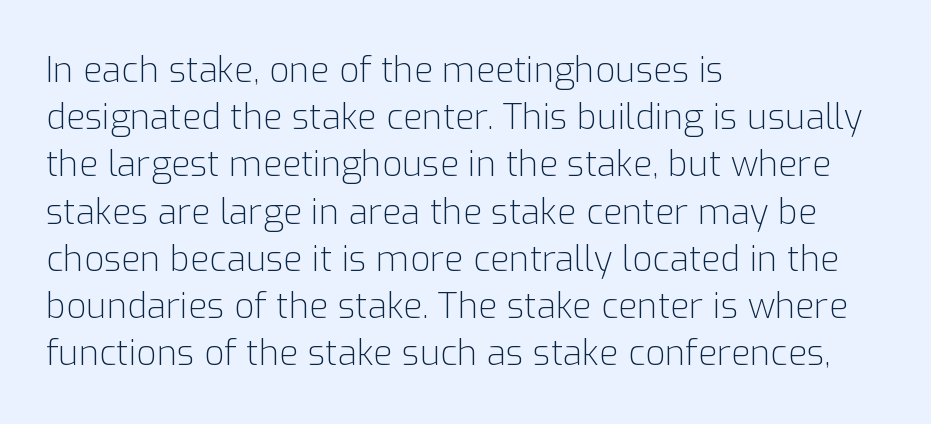
Q: Is the text bold? A: No.
Q: Is the text italic (slanted)? A: No, it is upright.
Q: Is the typeface a serif or a sans-serif typeface? A: Sans-serif.
Q: Is the text underlined? A: No.
Q: How is the paragraph aligned? A: Left-aligned.
Q: Is the spacing between letters normal or unusually wide? A: Normal.
Q: Is the spacing between lines tight, normal or loose? A: Normal.
Q: Width (condensed, normal, or wide)? A: Normal.
Q: Stroke contrast? A: Low.
Q: x-height? A: Medium.
Q: Monospaced? A: No.
